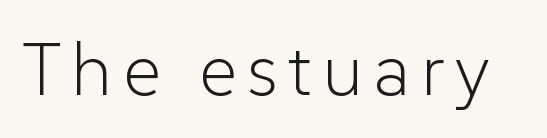
{"serif": "no", "italic": "no", "bold": "no", "weight": "light", "width": "normal", "stroke_contrast": "low", "x_height": "medium", "monospaced": "no", "underline": "no", "glyph_px": 74}
